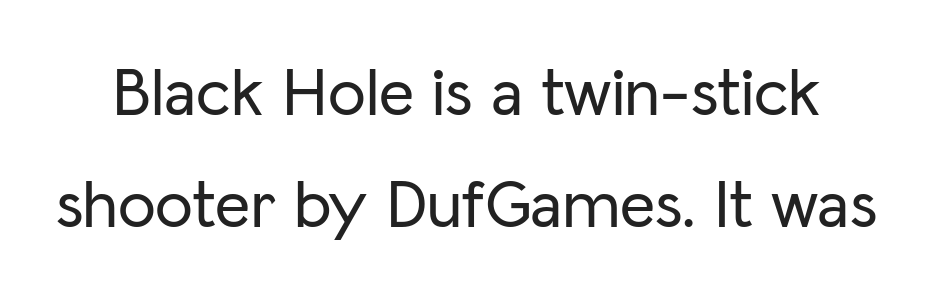
{"serif": "no", "italic": "no", "width": "normal", "stroke_contrast": "low", "x_height": "medium", "monospaced": "no", "underline": "no", "line_spacing": "normal", "line_spacing_ratio": 1.64, "letter_spacing": "normal", "letter_spacing_em": 0.0, "glyph_px": 68}
